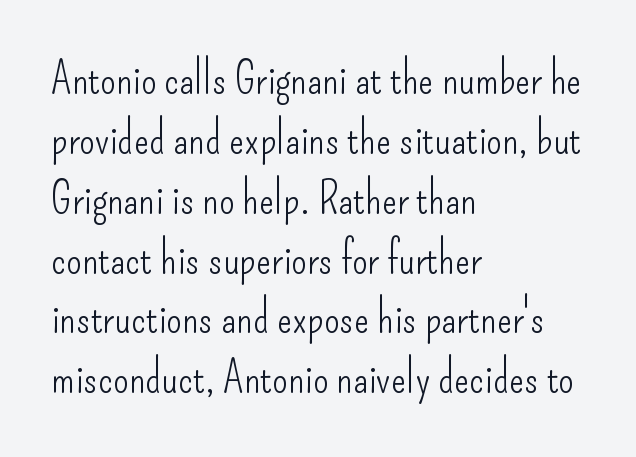
Q: Is the text bold? A: No.
Q: Is the text italic (slanted)? A: No, it is upright.
Q: Is the typeface a serif or a sans-serif typeface? A: Sans-serif.
Q: Is the text underlined? A: No.
Q: How is the paragraph aligned? A: Left-aligned.
Q: Is the spacing between letters normal or unusually wide? A: Normal.
Q: Is the spacing between lines tight, normal or loose? A: Normal.
Q: Width (condensed, normal, or wide)? A: Condensed.
Q: Stroke contrast? A: Low.
Q: x-height? A: Small.
Q: Monospaced? A: No.
